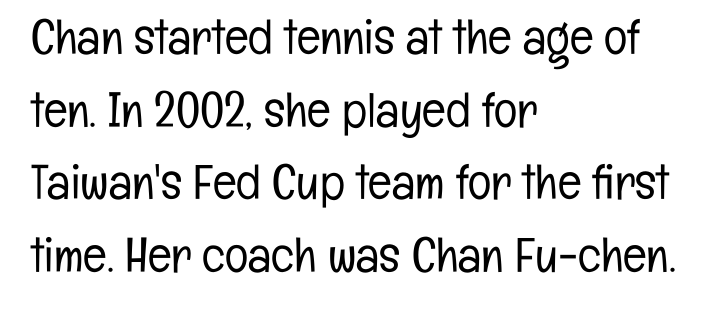
The image shows 49 px light, condensed sans-serif type, upright; set left-aligned, normal line spacing (1.48x), normal letter spacing, not underlined; low stroke contrast and a medium x-height.
